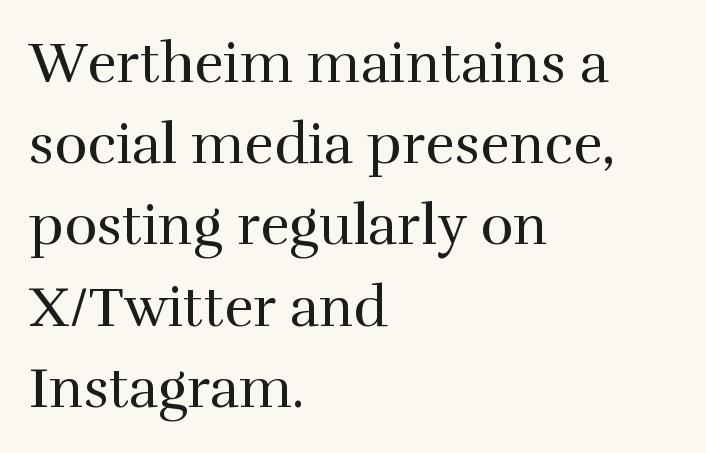
{"serif": "yes", "italic": "no", "bold": "no", "weight": "regular", "width": "normal", "stroke_contrast": "high", "x_height": "medium", "monospaced": "no", "underline": "no", "align": "left", "line_spacing": "normal", "line_spacing_ratio": 1.45, "letter_spacing": "normal", "letter_spacing_em": 0.0, "glyph_px": 56}
